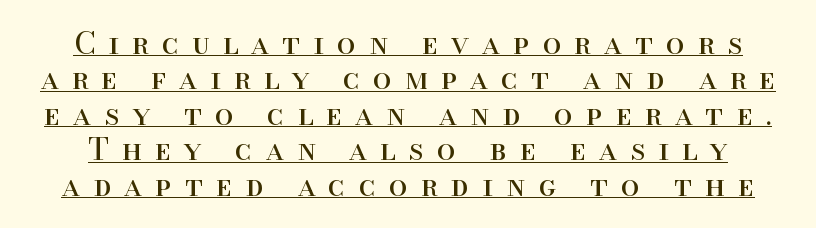
The image shows 30 px regular-weight serif type, upright; set line spacing 1.18x, unusually wide letter spacing (+0.44 em), underlined; high stroke contrast and a small x-height.
